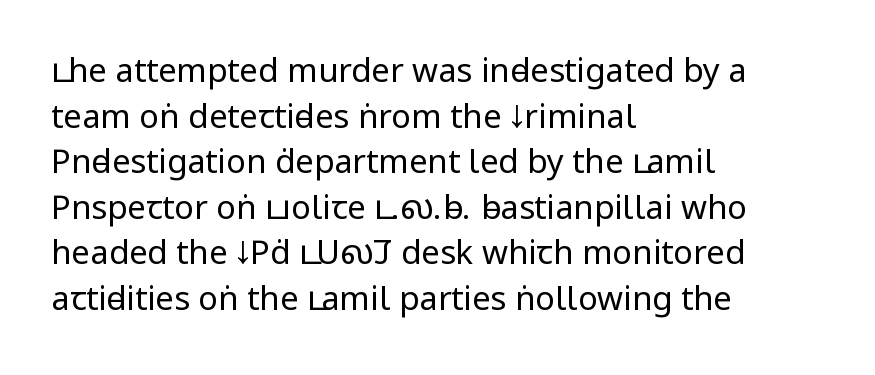
Caption: face not bold, strokes unweighted. The tracking reads as untouched default to a designer's eye. Lines of text with bare space underneath. Spacing verdict: proportional, widths tailored to each character.
